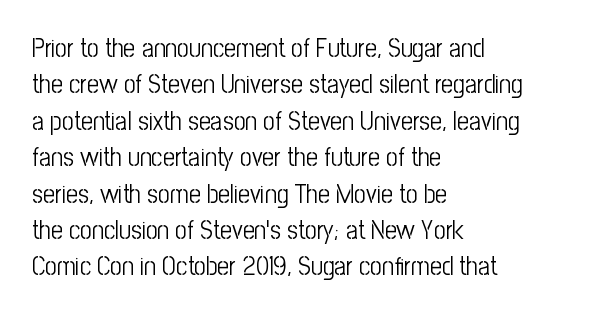
{"italic": "no", "bold": "no", "underline": "no", "align": "left", "line_spacing": "normal", "line_spacing_ratio": 1.4, "letter_spacing": "normal", "letter_spacing_em": 0.0, "glyph_px": 26}
